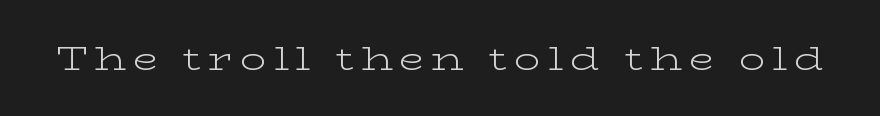
Q: Is the text bold? A: No.
Q: Is the text italic (slanted)? A: No, it is upright.
Q: Is the typeface a serif or a sans-serif typeface? A: Serif.
Q: Is the text underlined? A: No.
Q: Is the spacing between letters normal or unusually wide? A: Unusually wide.
Q: Width (condensed, normal, or wide)? A: Wide.
Q: Stroke contrast? A: Low.
Q: x-height? A: Medium.
Q: Monospaced? A: No.
